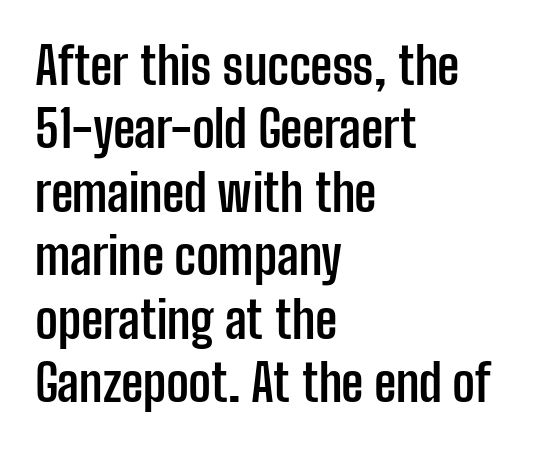
Q: Is the text bold? A: Yes.
Q: Is the text italic (slanted)? A: No, it is upright.
Q: Is the typeface a serif or a sans-serif typeface? A: Sans-serif.
Q: Is the text underlined? A: No.
Q: How is the paragraph aligned? A: Left-aligned.
Q: Is the spacing between letters normal or unusually wide? A: Normal.
Q: Is the spacing between lines tight, normal or loose? A: Normal.
Q: Width (condensed, normal, or wide)? A: Condensed.
Q: Stroke contrast? A: Low.
Q: x-height? A: Medium.
Q: Monospaced? A: No.
